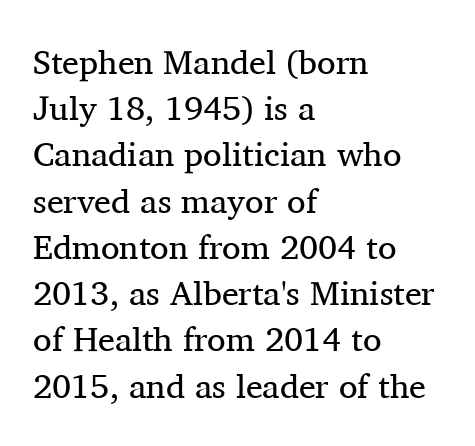
{"serif": "yes", "italic": "no", "bold": "no", "weight": "regular", "width": "normal", "stroke_contrast": "medium", "x_height": "medium", "monospaced": "no", "underline": "no", "align": "left", "line_spacing": "normal", "line_spacing_ratio": 1.36, "letter_spacing": "normal", "letter_spacing_em": 0.0, "glyph_px": 34}
